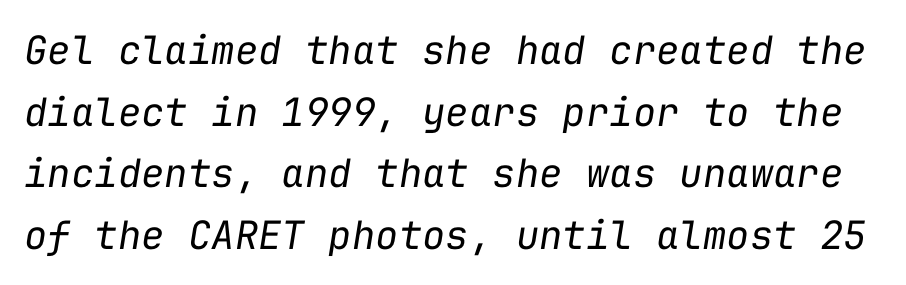
These lines sit exactly where default settings would place them. Nothing heavy about these letters — not bold at all. A typesetter would mark this as italic. The glyphs are unaccompanied by any horizontal stroke below them. The rendering uses typewriter-style spacing with identical character cells.
